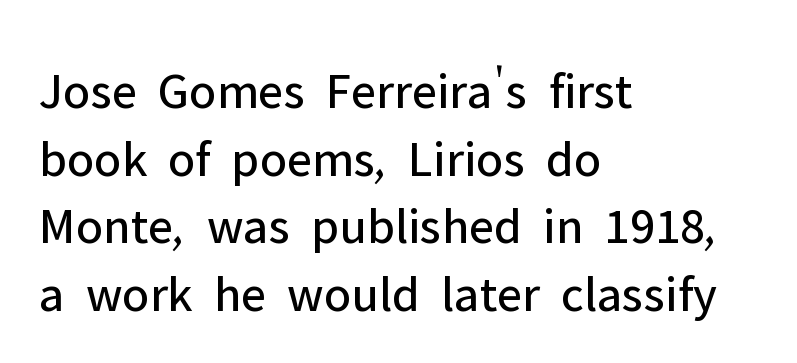
The image shows 52 px regular-weight sans-serif type, upright; set left-aligned, normal line spacing (1.3x), normal letter spacing, not underlined; low stroke contrast and a medium x-height.
